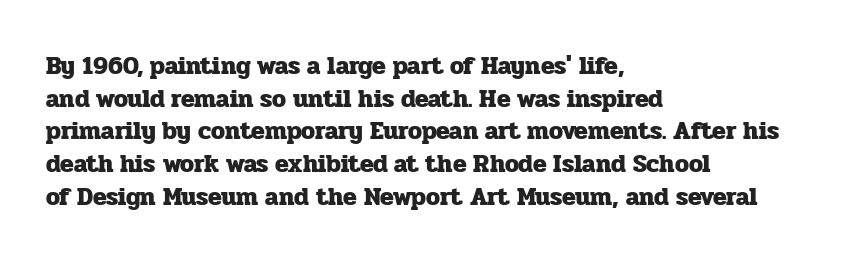
{"italic": "no", "bold": "yes", "underline": "no", "align": "left", "line_spacing": "normal", "line_spacing_ratio": 1.31, "letter_spacing": "normal", "letter_spacing_em": 0.0, "glyph_px": 25}
